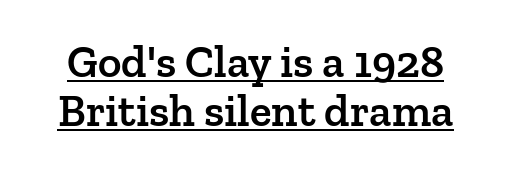
{"serif": "yes", "italic": "no", "bold": "semi", "weight": "semibold", "width": "normal", "stroke_contrast": "low", "x_height": "medium", "monospaced": "no", "underline": "yes", "line_spacing": "tight", "line_spacing_ratio": 1.08, "letter_spacing": "normal", "letter_spacing_em": 0.0, "glyph_px": 45}
